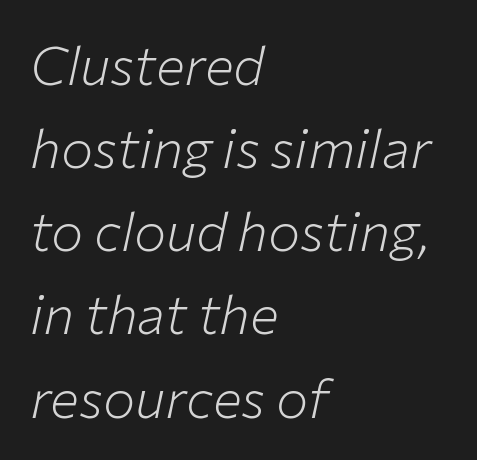
{"italic": "yes", "lean": "right", "slant_degrees": 12, "bold": "no", "weight": "light", "width": "normal", "stroke_contrast": "low", "x_height": "medium", "monospaced": "no", "underline": "no", "align": "left", "line_spacing": "normal", "line_spacing_ratio": 1.54, "letter_spacing": "normal", "letter_spacing_em": 0.0, "glyph_px": 54}
